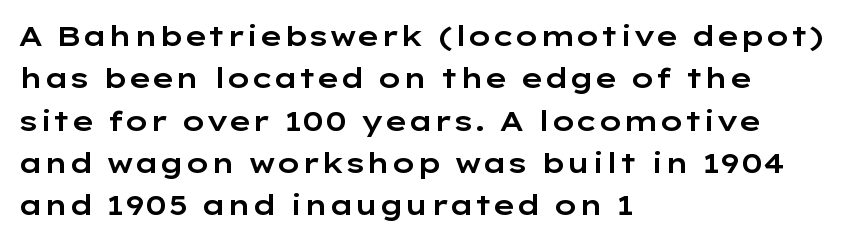
The ragged edge is on the right, which tells us the setting is flush left. Nobody touched the tracking dial on this one. Evenly set lines give the paragraph a standard silhouette. The typeface chosen for these lines omits serifs. The zone under the glyphs is completely vacant.
